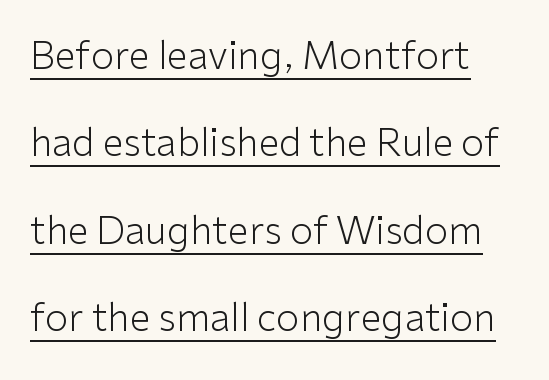
The glyphs in this specimen are sans serif. The font is comparable to plain body text, perhaps lighter. Here the designer chose a conventional face with non-uniform glyph widths. Every character sits straight up, as roman type does.
